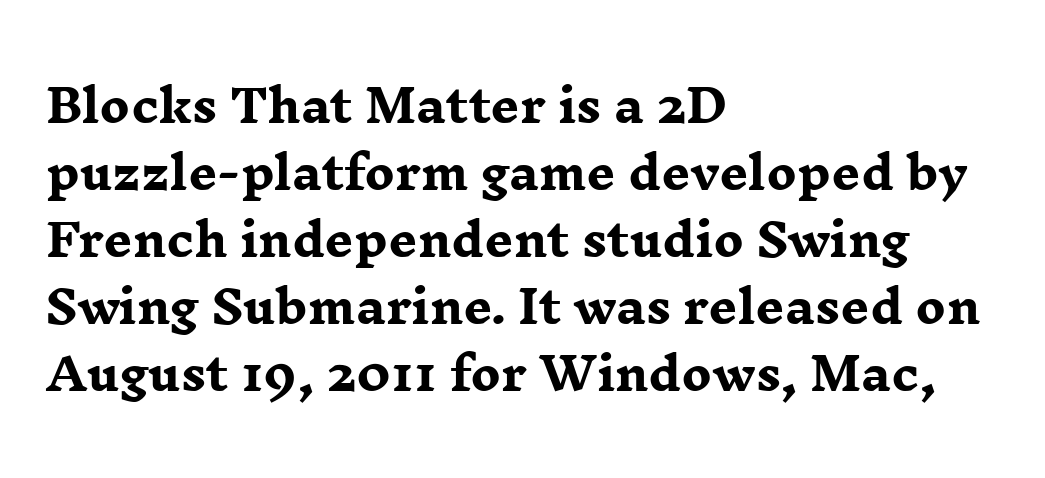
The image shows 45 px heavy, wide serif type, upright; set left-aligned, normal line spacing (1.49x), normal letter spacing, not underlined; low stroke contrast and a medium x-height.
